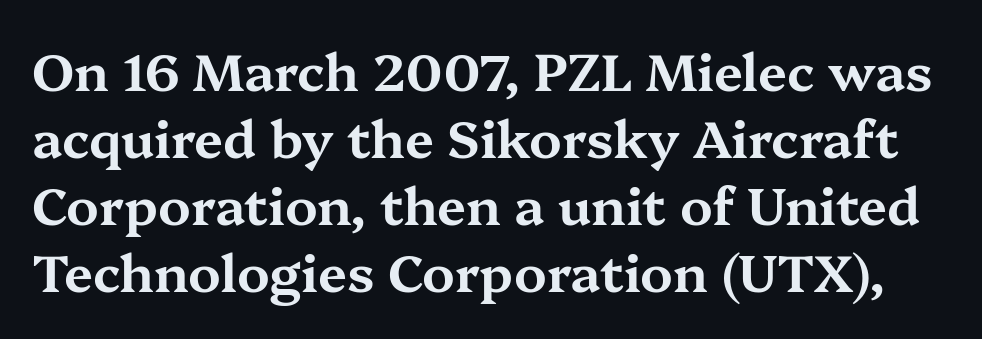
The letters advance in unequal steps, a hallmark of proportional type. Style check: upright. Unlike a clean sans, this face finishes its strokes with serifs. Leading: standard. Tracking value appears to be zero — textbook default spacing.
